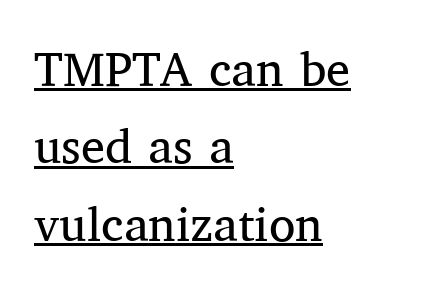
The image shows 48 px regular-weight serif type, upright; set left-aligned, normal line spacing (1.61x), normal letter spacing, underlined; medium stroke contrast and a medium x-height.
